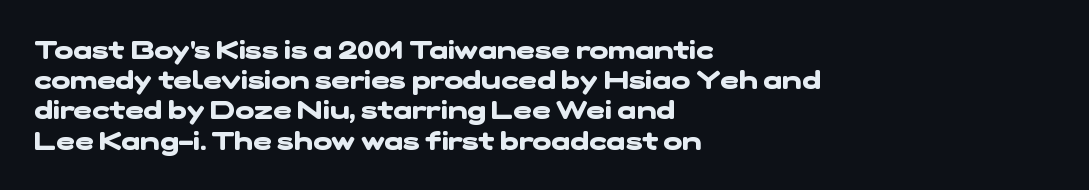
Default kerning and tracking; the words read as compact shapes. The text block is weighted toward the left margin, trailing off unevenly rightward. Only glyphs here, with clear space below each row. Pretty heavy lettering here — definitely bold.
